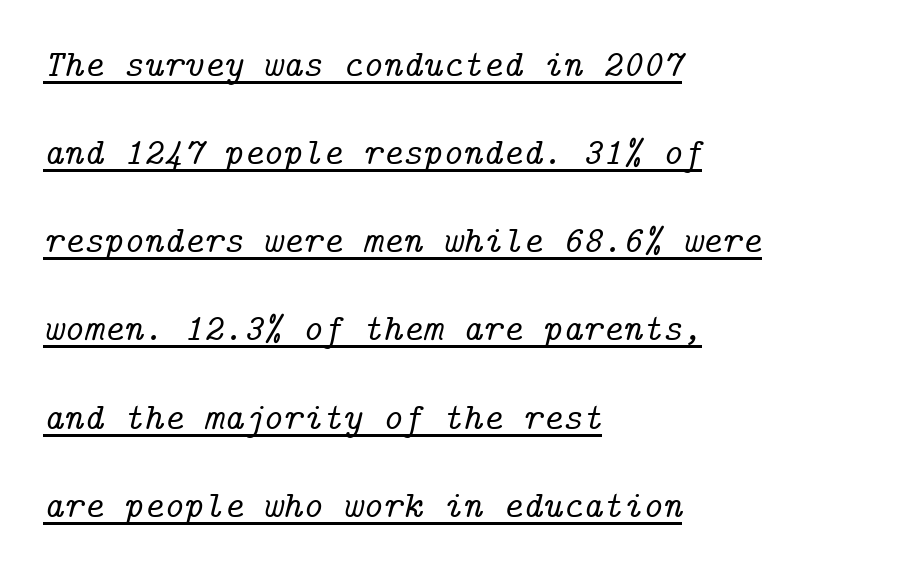
Q: Is the text italic (slanted)? A: Yes, it leans right by about 14 degrees.
Q: Is the typeface a serif or a sans-serif typeface? A: Serif.
Q: Is the text underlined? A: Yes.
Q: How is the paragraph aligned? A: Left-aligned.
Q: Is the spacing between letters normal or unusually wide? A: Normal.
Q: Is the spacing between lines tight, normal or loose? A: Loose.
Q: Width (condensed, normal, or wide)? A: Normal.
Q: Stroke contrast? A: Low.
Q: x-height? A: Medium.
